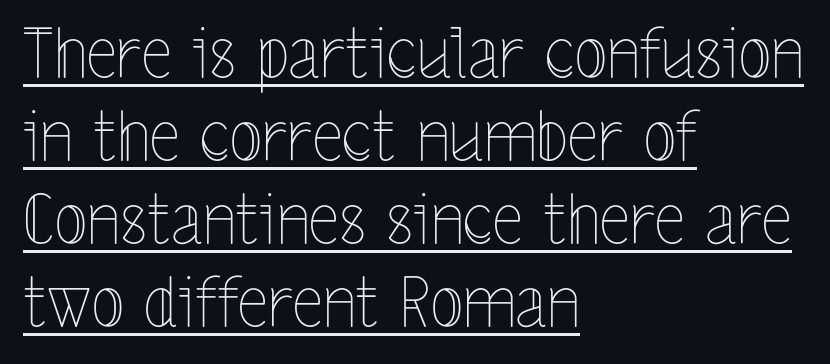
The image shows 68 px thin, condensed type, upright; set left-aligned, line spacing 1.22x, normal letter spacing, underlined; a medium x-height.
